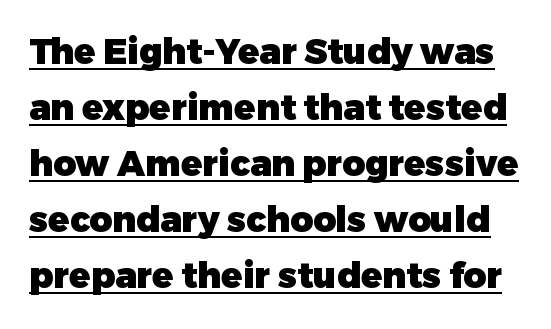
{"serif": "no", "italic": "no", "bold": "yes", "weight": "heavy", "width": "normal", "stroke_contrast": "low", "x_height": "medium", "monospaced": "no", "underline": "yes", "line_spacing": "normal", "line_spacing_ratio": 1.6, "letter_spacing": "normal", "letter_spacing_em": 0.0, "glyph_px": 35}
